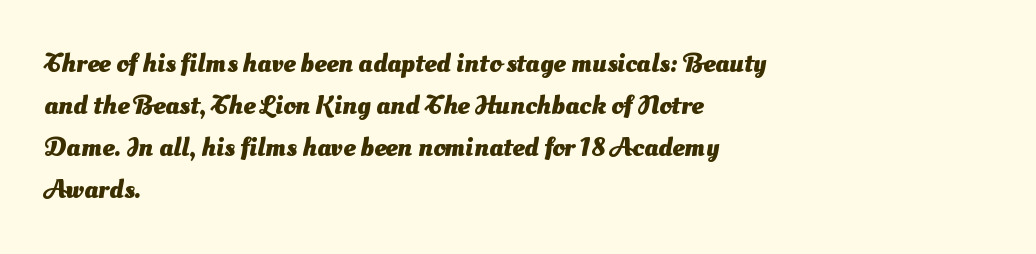
Q: Is the text bold? A: Yes.
Q: Is the text underlined? A: No.
Q: How is the paragraph aligned? A: Left-aligned.
Q: Is the spacing between letters normal or unusually wide? A: Normal.
Q: Is the spacing between lines tight, normal or loose? A: Normal.
